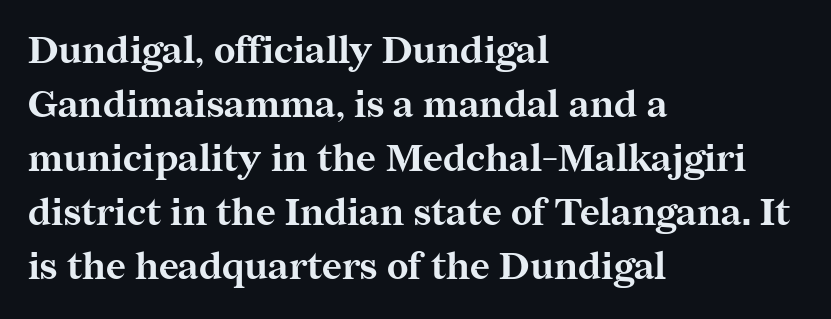
{"serif": "yes", "italic": "no", "bold": "yes", "weight": "bold", "width": "normal", "stroke_contrast": "medium", "x_height": "medium", "monospaced": "no", "underline": "no", "align": "left", "line_spacing": "normal", "line_spacing_ratio": 1.42, "letter_spacing": "normal", "letter_spacing_em": 0.0, "glyph_px": 38}
